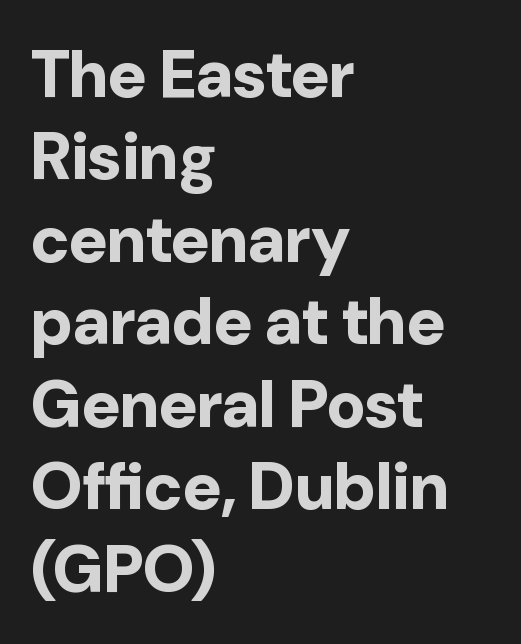
Q: Is the text bold? A: Yes.
Q: Is the text italic (slanted)? A: No, it is upright.
Q: Is the typeface a serif or a sans-serif typeface? A: Sans-serif.
Q: Is the text underlined? A: No.
Q: How is the paragraph aligned? A: Left-aligned.
Q: Is the spacing between letters normal or unusually wide? A: Normal.
Q: Is the spacing between lines tight, normal or loose? A: Normal.
Q: Width (condensed, normal, or wide)? A: Normal.
Q: Stroke contrast? A: Low.
Q: x-height? A: Medium.
Q: Monospaced? A: No.
